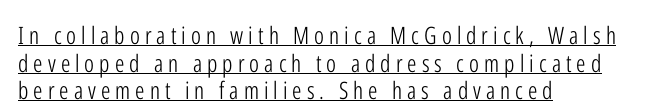
Q: Is the text bold? A: No.
Q: Is the text italic (slanted)? A: No, it is upright.
Q: Is the text underlined? A: Yes.
Q: How is the paragraph aligned? A: Left-aligned.
Q: Is the spacing between letters normal or unusually wide? A: Unusually wide.
Q: Is the spacing between lines tight, normal or loose? A: Tight.
